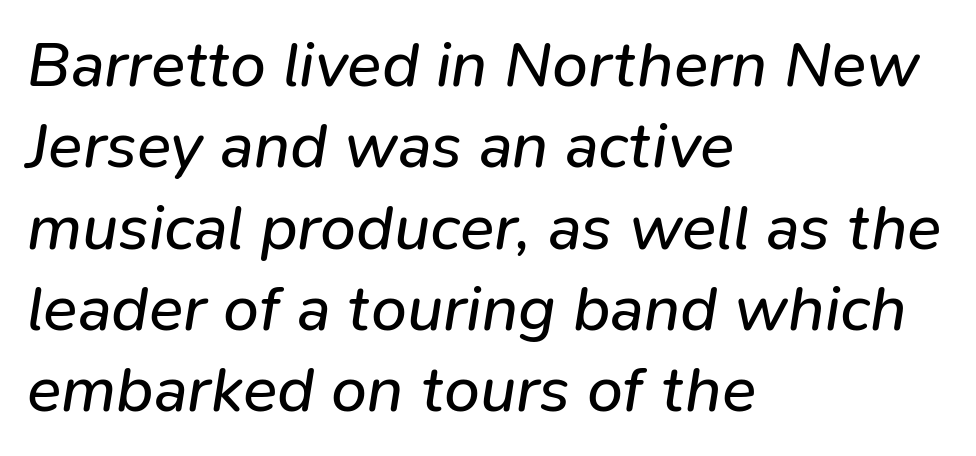
{"italic": "yes", "lean": "right", "slant_degrees": 9, "bold": "no", "weight": "regular", "width": "normal", "stroke_contrast": "low", "x_height": "medium", "monospaced": "no", "underline": "no", "align": "left", "line_spacing": "normal", "line_spacing_ratio": 1.27, "letter_spacing": "normal", "letter_spacing_em": 0.0, "glyph_px": 64}
